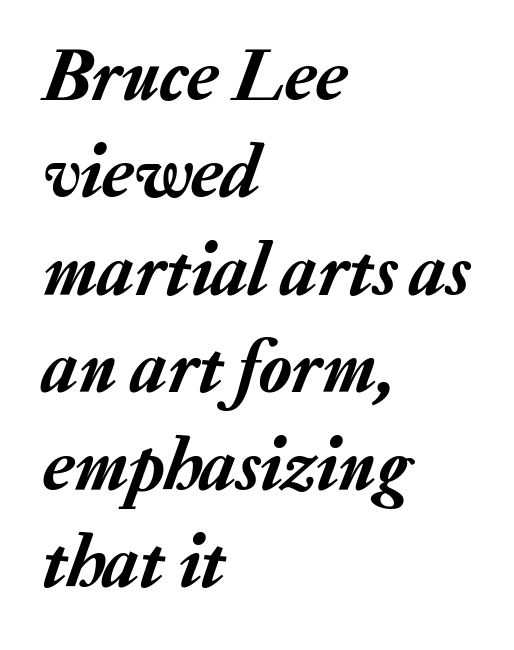
{"italic": "yes", "lean": "right", "slant_degrees": 20, "width": "normal", "stroke_contrast": "low", "x_height": "medium", "monospaced": "no", "underline": "no", "align": "left", "line_spacing": "normal", "line_spacing_ratio": 1.3, "letter_spacing": "normal", "letter_spacing_em": 0.0, "glyph_px": 75}
